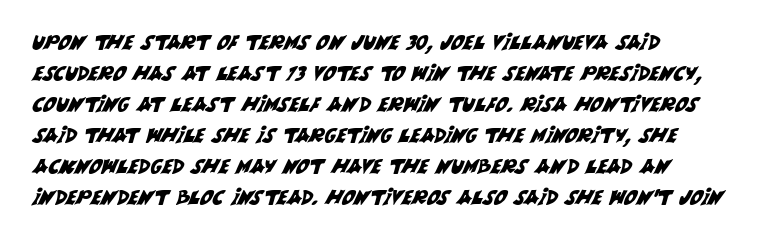
The image shows 20 px text type; set left-aligned, normal line spacing (1.55x), normal letter spacing, not underlined.
